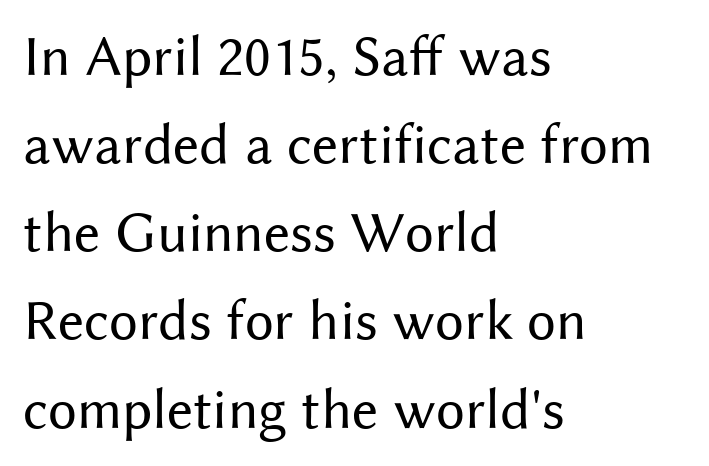
Heaviness? Minimal to ordinary, like unemphasized prose. Posture: vertical. This rendering features lettering with no underline. The passage is arranged the way most books set body copy — flush left. One glance says typical: line gaps are just what's usual.
